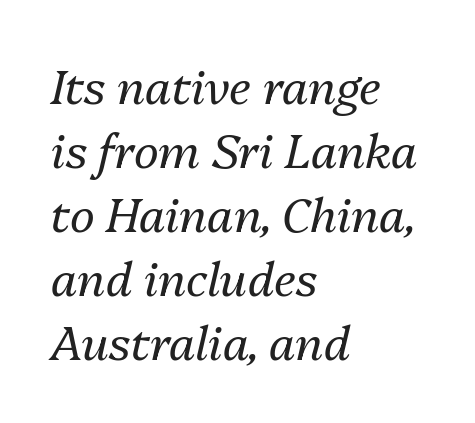
Has an underline been added? It has not. Spacing between characters is what you'd get straight out of the box. No heavy texture on the line: the type isn't bold. Rendered with sloped, italic letterforms. Horizontal bands of white between lines are of average thickness. The letters advance in unequal steps, a hallmark of proportional type.
